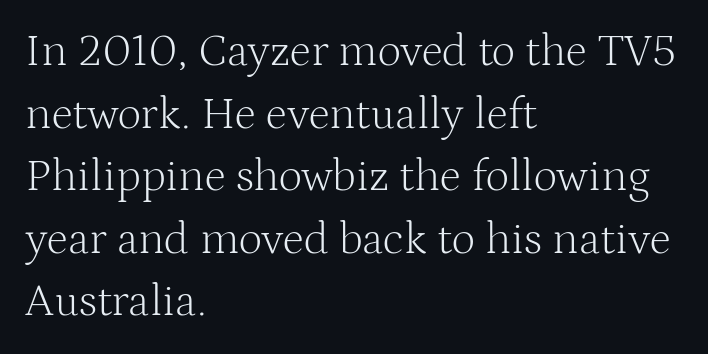
Short note: letters normally spaced. Check under the words: just untouched page. Every stem runs plumb, perpendicular to the baseline. The compositor pushed each line to the left boundary. This rendering employs a face with finishing strokes, i.e., a serif. These lines are rendered in a variable-pitch font.
